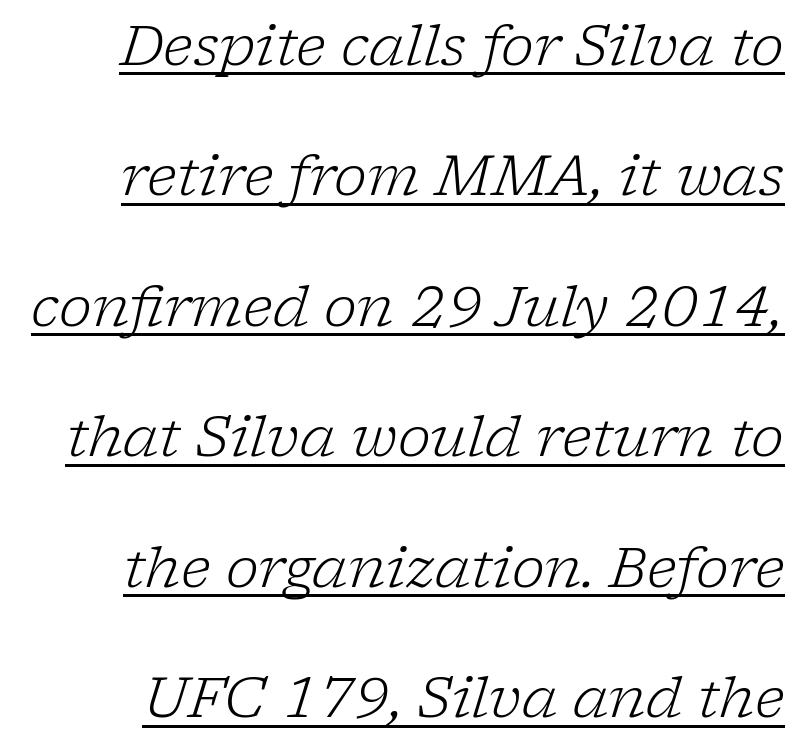
The image shows 56 px light serif type, italic (leaning right); set loose line spacing (2.33x), normal letter spacing, underlined; low stroke contrast and a medium x-height.
